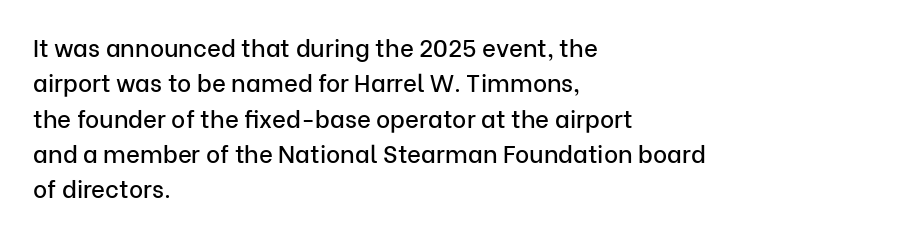
Q: Is the text italic (slanted)? A: No, it is upright.
Q: Is the text underlined? A: No.
Q: How is the paragraph aligned? A: Left-aligned.
Q: Is the spacing between letters normal or unusually wide? A: Normal.
Q: Is the spacing between lines tight, normal or loose? A: Normal.
